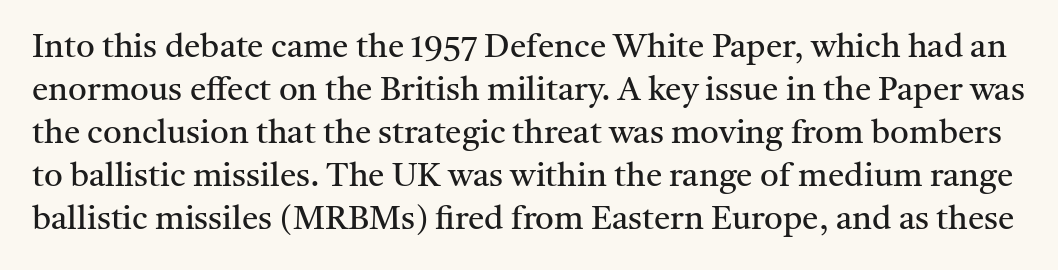
The image shows 33 px regular-weight serif type, upright; set normal line spacing (1.3x), normal letter spacing, not underlined; medium stroke contrast and a medium x-height.
